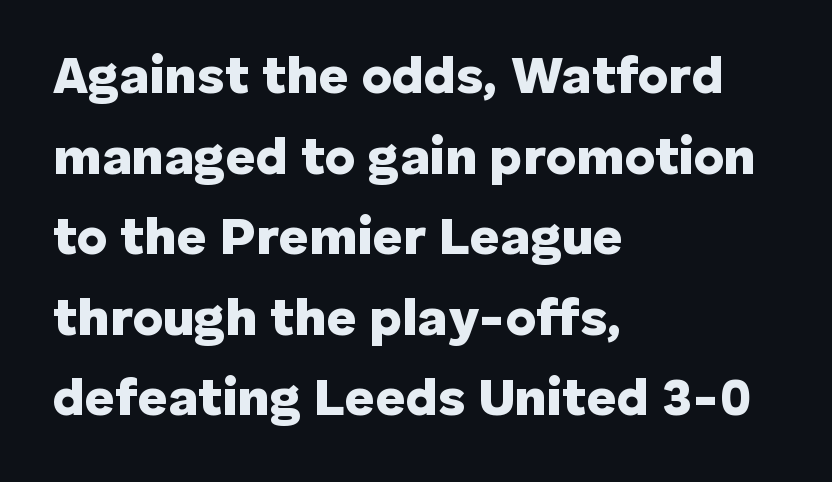
{"serif": "no", "italic": "no", "bold": "yes", "weight": "heavy", "width": "normal", "stroke_contrast": "low", "x_height": "medium", "monospaced": "no", "underline": "no", "align": "left", "line_spacing": "normal", "line_spacing_ratio": 1.55, "letter_spacing": "normal", "letter_spacing_em": 0.0, "glyph_px": 52}
